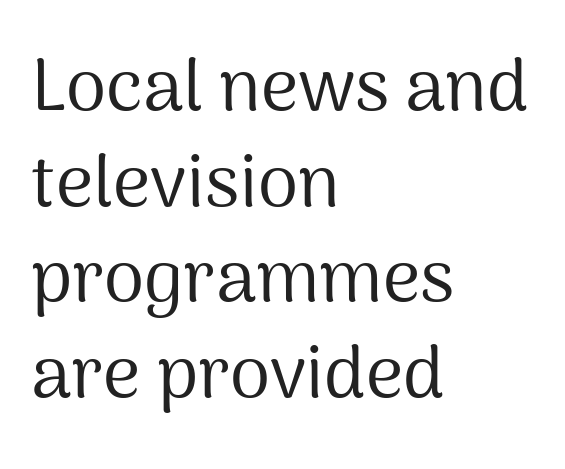
{"serif": "no", "italic": "no", "bold": "no", "weight": "regular", "width": "normal", "stroke_contrast": "medium", "x_height": "medium", "monospaced": "no", "underline": "no", "align": "left", "line_spacing": "normal", "line_spacing_ratio": 1.31, "letter_spacing": "normal", "letter_spacing_em": 0.0, "glyph_px": 73}
